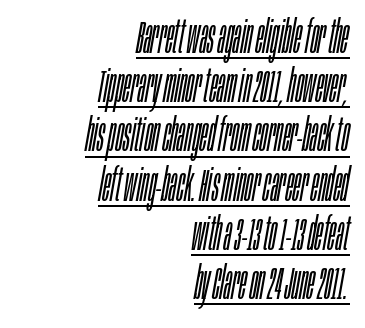
A rule runs beneath these lines of type. Line spacing here is tight. Weight: not bold — regular or lighter. You could not count columns in this text — the font is proportionally spaced.
